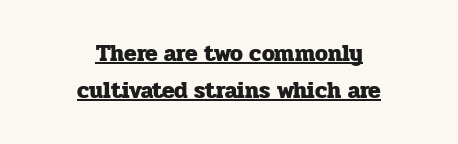
Q: Is the text bold? A: Yes.
Q: Is the text italic (slanted)? A: No, it is upright.
Q: Is the text underlined? A: Yes.
Q: How is the paragraph aligned? A: Centered.
Q: Is the spacing between letters normal or unusually wide? A: Normal.
Q: Is the spacing between lines tight, normal or loose? A: Normal.
